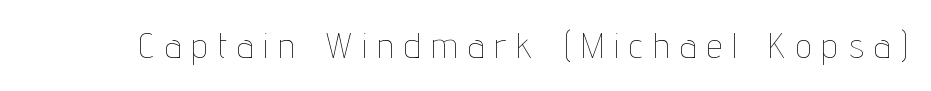
Posture: straight, roman, zero tilt. The face used here is proportionally spaced, like ordinary book or web type. Compared with typical body copy, the letter spacing here is much looser. Bold? No — there's no thickening of the strokes. Honestly, there is no underline to notice here at all.
